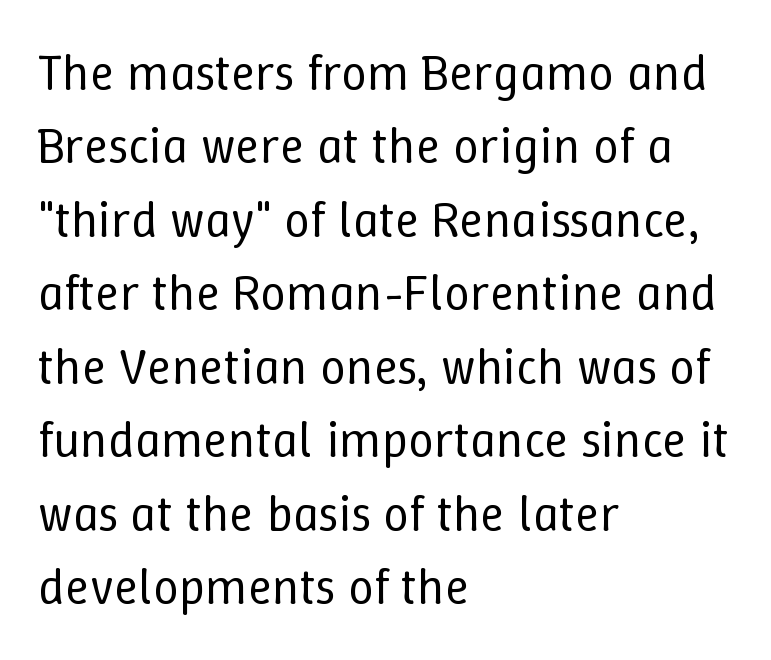
Q: Is the text bold? A: No.
Q: Is the text italic (slanted)? A: No, it is upright.
Q: Is the text underlined? A: No.
Q: How is the paragraph aligned? A: Left-aligned.
Q: Is the spacing between letters normal or unusually wide? A: Normal.
Q: Is the spacing between lines tight, normal or loose? A: Normal.
Q: Width (condensed, normal, or wide)? A: Normal.
Q: Stroke contrast? A: Low.
Q: x-height? A: Medium.
Q: Monospaced? A: No.
